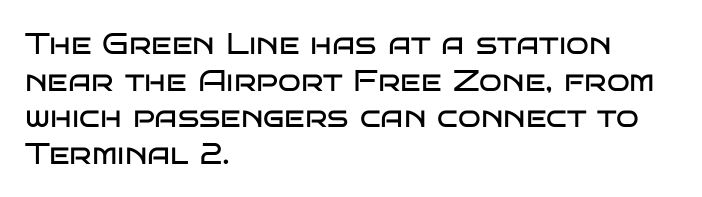
{"serif": "no", "italic": "no", "bold": "no", "weight": "regular", "width": "wide", "stroke_contrast": "low", "x_height": "large", "monospaced": "no", "underline": "no", "align": "left", "line_spacing_ratio": 1.22, "letter_spacing": "normal", "letter_spacing_em": 0.0, "glyph_px": 30}
